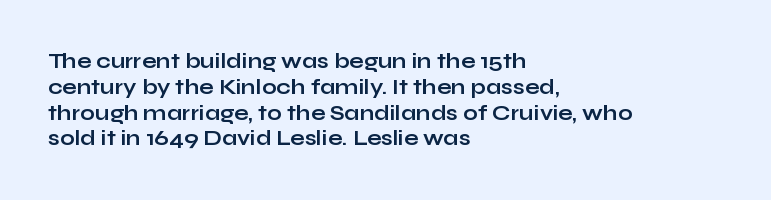
The image shows 21 px bold type, upright; set left-aligned, line spacing 1.23x, normal letter spacing, not underlined.
